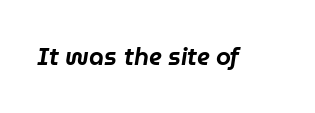
The image shows 24 px text type, italic (leaning right); set normal letter spacing, not underlined.
